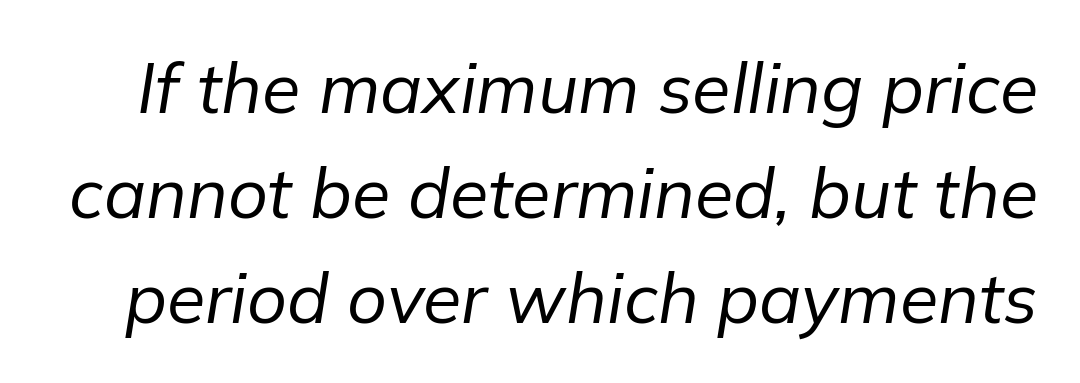
Q: Is the text bold? A: No.
Q: Is the text italic (slanted)? A: Yes, it leans right by about 9 degrees.
Q: Is the text underlined? A: No.
Q: Is the spacing between letters normal or unusually wide? A: Normal.
Q: Is the spacing between lines tight, normal or loose? A: Normal.
Q: Width (condensed, normal, or wide)? A: Normal.
Q: Stroke contrast? A: Low.
Q: x-height? A: Medium.
Q: Monospaced? A: No.
